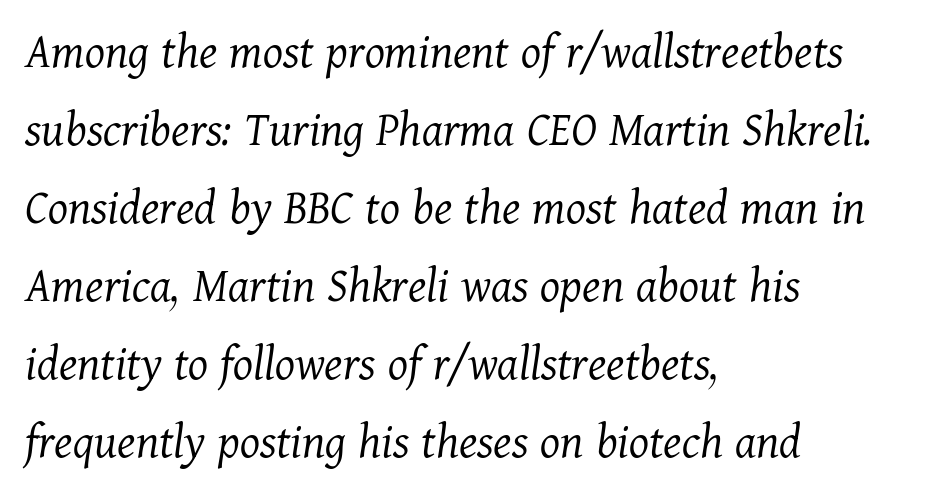
The axis of the letterforms is tilted away from vertical. A typesetter would call this zero additional tracking. The setting favours the left margin, as ordinary paragraphs usually do. This sample has the flowing, uneven cadence of proportional lettering. Type style note: has serifs.
